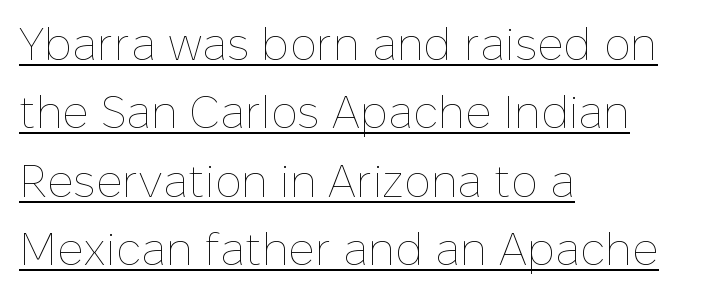
Q: Is the text bold? A: No.
Q: Is the text italic (slanted)? A: No, it is upright.
Q: Is the text underlined? A: Yes.
Q: How is the paragraph aligned? A: Left-aligned.
Q: Is the spacing between letters normal or unusually wide? A: Normal.
Q: Is the spacing between lines tight, normal or loose? A: Normal.
Q: Width (condensed, normal, or wide)? A: Normal.
Q: Stroke contrast? A: Low.
Q: x-height? A: Medium.
Q: Monospaced? A: No.
